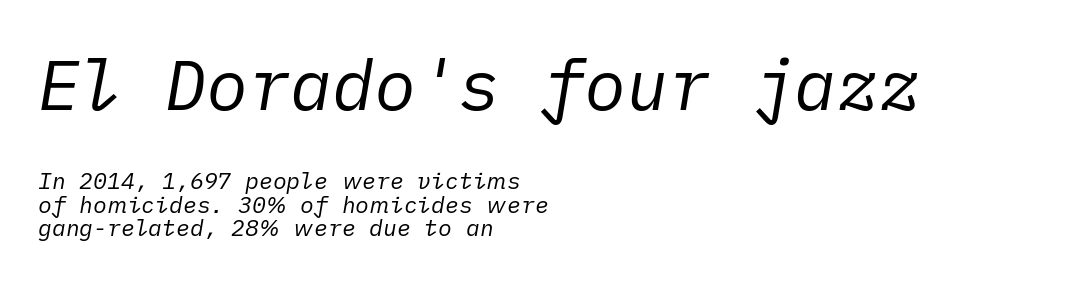
The image shows 70 px regular-weight type, italic (leaning right); set left-aligned, tight line spacing (1.02x), normal letter spacing, not underlined; the first (top) block is 3.04x larger; low stroke contrast and a medium x-height.
